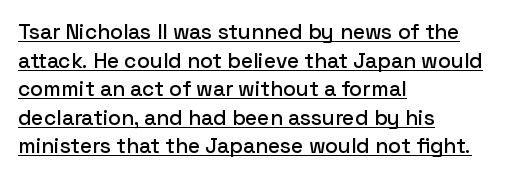
The image shows 21 px text type, upright; set left-aligned, normal line spacing (1.36x), normal letter spacing, underlined.
